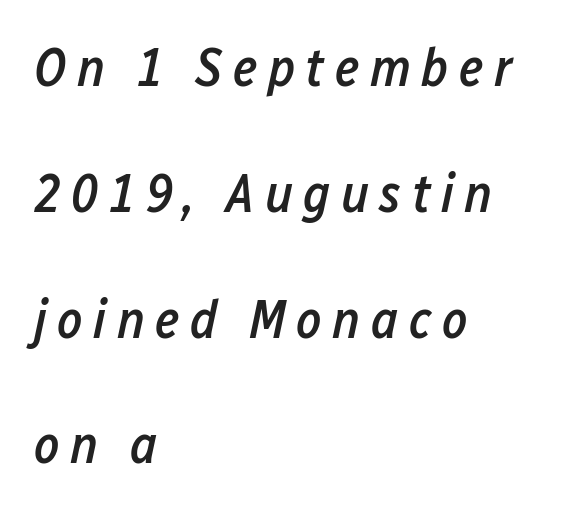
Q: Is the text bold? A: Semi-bold.
Q: Is the text italic (slanted)? A: Yes, it leans right by about 12 degrees.
Q: Is the text underlined? A: No.
Q: How is the paragraph aligned? A: Left-aligned.
Q: Is the spacing between lines tight, normal or loose? A: Loose.
Q: Width (condensed, normal, or wide)? A: Condensed.
Q: Stroke contrast? A: Low.
Q: x-height? A: Medium.
Q: Monospaced? A: No.
